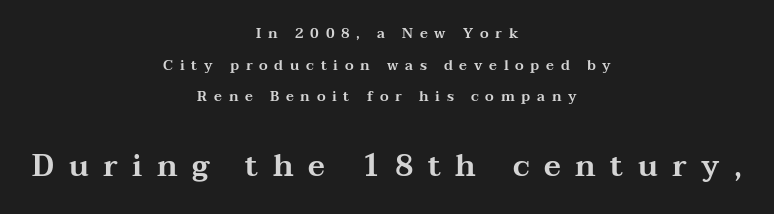
The image shows 30 px wide serif type, upright; set centered, loose line spacing (2.26x), unusually wide letter spacing (+0.48 em), not underlined; the second (bottom) block is 2.14x larger; medium stroke contrast and a medium x-height.
